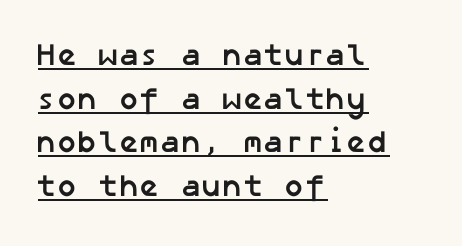
The image shows 31 px semibold sans-serif type; set left-aligned, normal line spacing (1.41x), normal letter spacing, underlined; low stroke contrast and a medium x-height.
